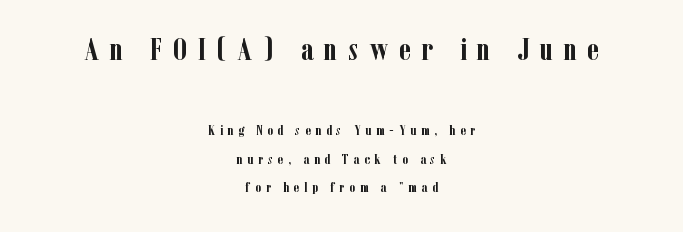
Q: Is the text bold? A: Yes.
Q: Is the text italic (slanted)? A: No, it is upright.
Q: Is the typeface a serif or a sans-serif typeface? A: Serif.
Q: Is the text underlined? A: No.
Q: How is the paragraph aligned? A: Centered.
Q: Is the spacing between letters normal or unusually wide? A: Unusually wide.
Q: Is the spacing between lines tight, normal or loose? A: Loose.
Q: Which block of text is set in a larger size, the first (top) or the second (bottom)? A: The first (top) one.
Q: Width (condensed, normal, or wide)? A: Condensed.
Q: Stroke contrast? A: Low.
Q: x-height? A: Medium.
Q: Monospaced? A: No.
